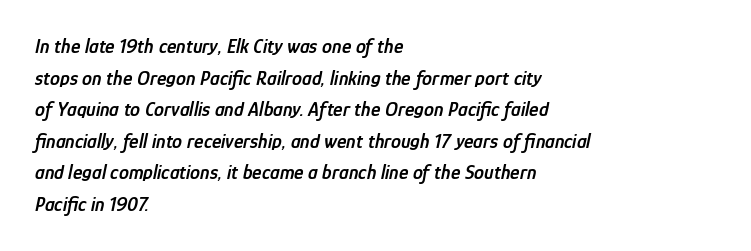
The image shows 20 px text type, italic (leaning right); set left-aligned, normal line spacing (1.58x), normal letter spacing, not underlined.
